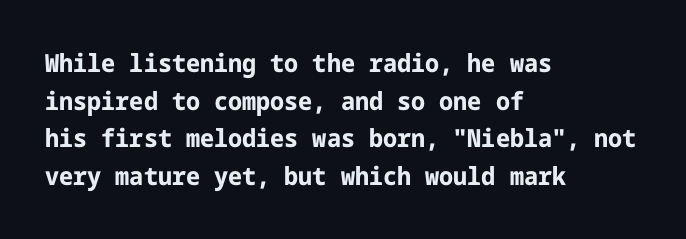
Students, note that the glyphs here touch the page at normal intervals. The vertical gap from one line to the next is medium. The lettering stays uniformly vertical, giving the passage a roman look. The lines are quadded left. Heft: maximum for text — a bold. Type without underlining.
